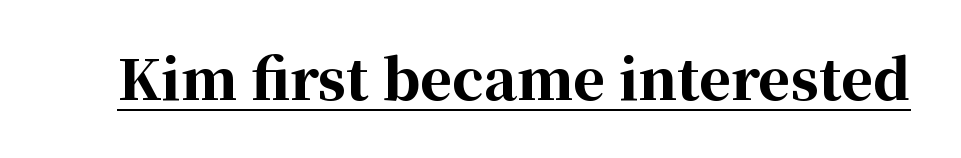
{"serif": "yes", "italic": "no", "bold": "yes", "weight": "bold", "width": "normal", "stroke_contrast": "high", "x_height": "medium", "monospaced": "no", "underline": "yes", "letter_spacing": "normal", "letter_spacing_em": 0.0, "glyph_px": 55}
